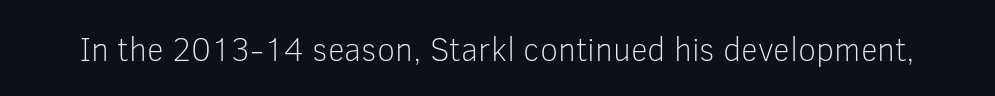
{"serif": "no", "italic": "no", "bold": "no", "weight": "light", "width": "normal", "stroke_contrast": "low", "x_height": "medium", "monospaced": "no", "underline": "no", "letter_spacing": "normal", "letter_spacing_em": 0.0, "glyph_px": 33}
